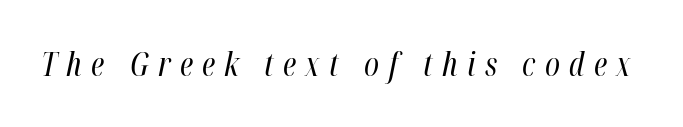
Italic: yes, the glyphs are oblique. Stem width sits at or under what a default text font uses. The area under the type is left untouched. The letters advance in unequal steps, a hallmark of proportional type. Display-style spreading of the glyphs; the letterfit is very open.
